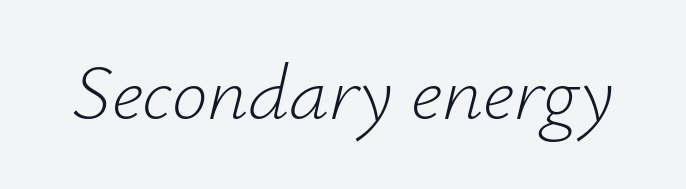
The image shows 80 px light type, italic (leaning right); set normal letter spacing, not underlined; low stroke contrast and a small x-height.
